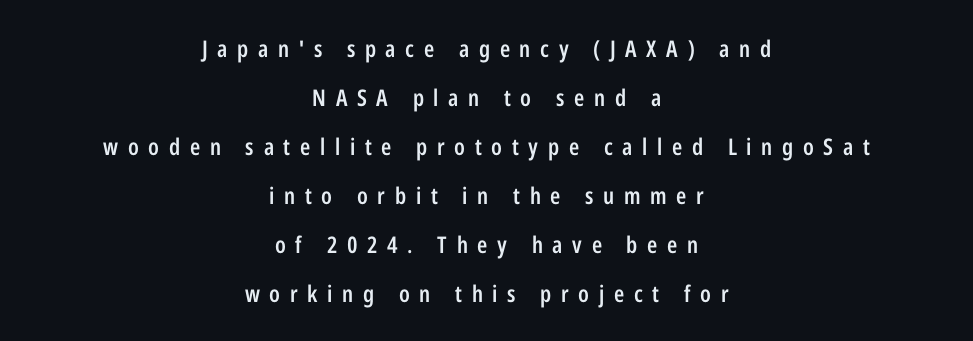
Q: Is the text bold? A: Semi-bold.
Q: Is the text italic (slanted)? A: No, it is upright.
Q: Is the text underlined? A: No.
Q: How is the paragraph aligned? A: Centered.
Q: Is the spacing between letters normal or unusually wide? A: Unusually wide.
Q: Is the spacing between lines tight, normal or loose? A: Loose.
